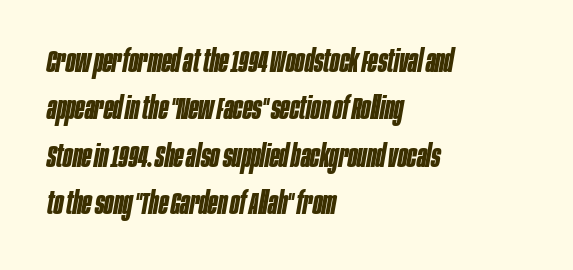
The image shows 31 px bold, condensed type, italic (leaning right); set left-aligned, normal line spacing (1.53x), normal letter spacing, not underlined; low stroke contrast and a large x-height.
